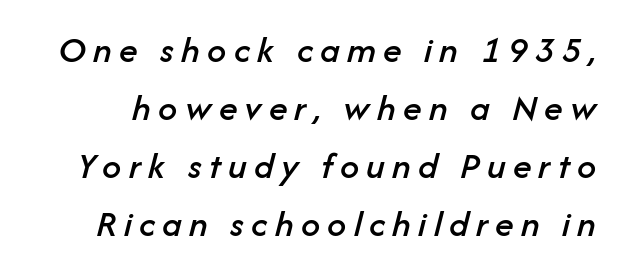
The image shows 38 px text type, italic (leaning right); set normal line spacing (1.53x), not underlined; low stroke contrast and a medium x-height.
